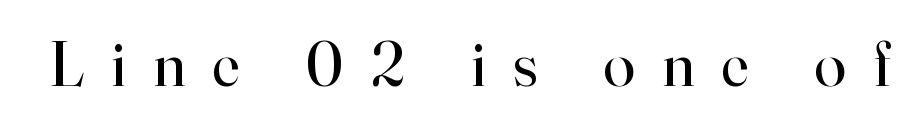
{"serif": "yes", "italic": "no", "bold": "no", "weight": "regular", "width": "normal", "stroke_contrast": "high", "x_height": "small", "monospaced": "no", "underline": "no", "letter_spacing": "wide", "letter_spacing_em": 0.43, "glyph_px": 64}
